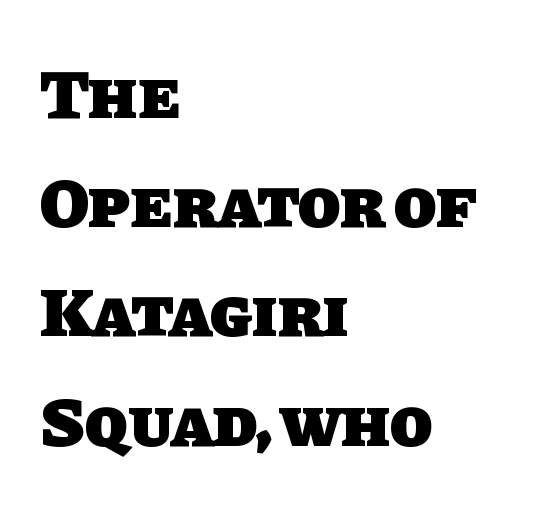
{"serif": "no", "bold": "yes", "weight": "heavy", "width": "normal", "stroke_contrast": "low", "x_height": "large", "monospaced": "no", "underline": "no", "align": "left", "line_spacing": "normal", "line_spacing_ratio": 1.56, "letter_spacing": "normal", "letter_spacing_em": 0.0, "glyph_px": 70}
